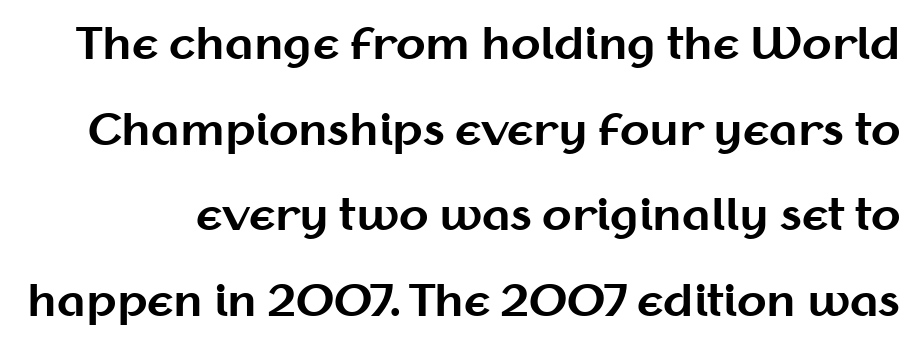
The image shows 43 px bold sans-serif type, upright; set loose line spacing (1.99x), normal letter spacing, not underlined; medium stroke contrast and a medium x-height.
